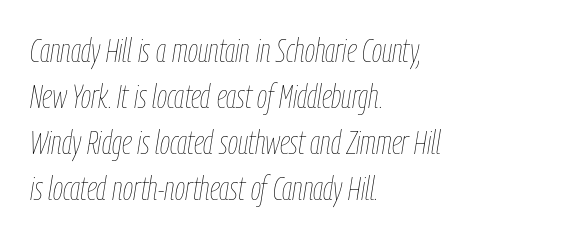
Q: Is the text bold? A: No.
Q: Is the text italic (slanted)? A: Yes, it leans right by about 9 degrees.
Q: Is the text underlined? A: No.
Q: How is the paragraph aligned? A: Left-aligned.
Q: Is the spacing between letters normal or unusually wide? A: Normal.
Q: Is the spacing between lines tight, normal or loose? A: Normal.
Q: Width (condensed, normal, or wide)? A: Condensed.
Q: Stroke contrast? A: Low.
Q: x-height? A: Medium.
Q: Monospaced? A: No.
